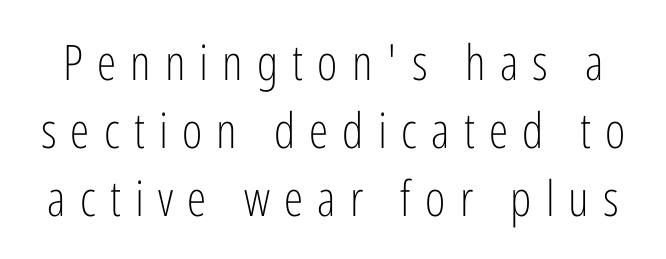
{"serif": "no", "italic": "no", "bold": "no", "weight": "light", "width": "condensed", "stroke_contrast": "low", "x_height": "medium", "monospaced": "no", "underline": "no", "line_spacing": "normal", "line_spacing_ratio": 1.39, "letter_spacing": "wide", "letter_spacing_em": 0.29, "glyph_px": 49}
